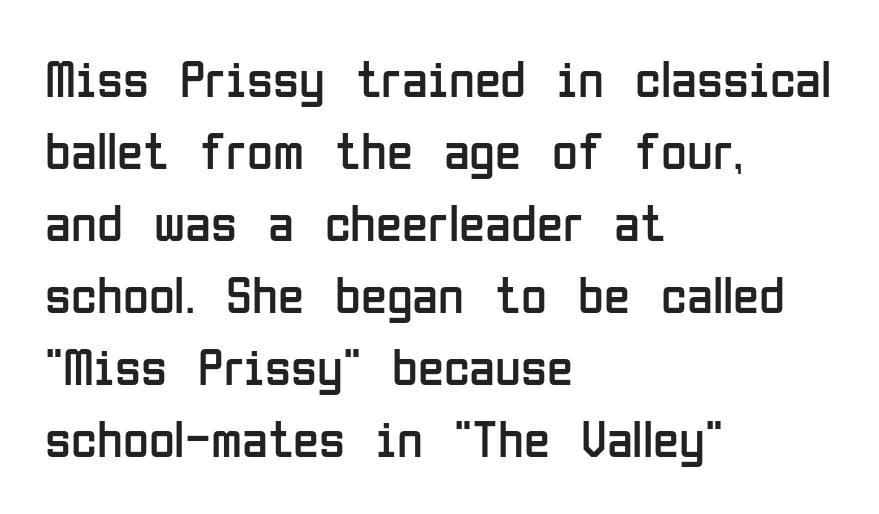
The image shows 53 px regular-weight, condensed sans-serif type, upright; set left-aligned, normal line spacing (1.36x), normal letter spacing, not underlined; low stroke contrast and a medium x-height.
